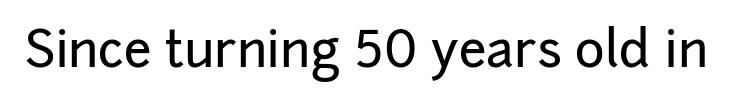
The image shows 50 px sans-serif type, upright; set normal letter spacing, not underlined; low stroke contrast and a medium x-height.
